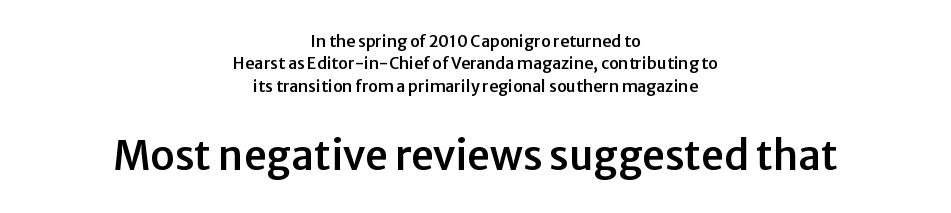
Q: Is the text italic (slanted)? A: No, it is upright.
Q: Is the typeface a serif or a sans-serif typeface? A: Sans-serif.
Q: Is the text underlined? A: No.
Q: How is the paragraph aligned? A: Centered.
Q: Is the spacing between letters normal or unusually wide? A: Normal.
Q: Is the spacing between lines tight, normal or loose? A: Normal.
Q: Which block of text is set in a larger size, the first (top) or the second (bottom)? A: The second (bottom) one.
Q: Width (condensed, normal, or wide)? A: Normal.
Q: Stroke contrast? A: Low.
Q: x-height? A: Medium.
Q: Monospaced? A: No.
